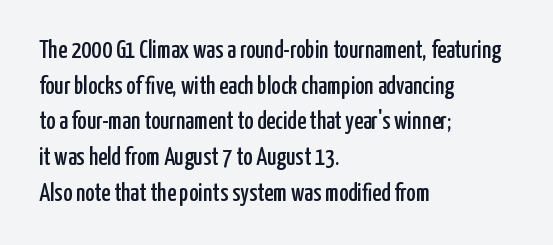
{"italic": "no", "underline": "no", "align": "left", "line_spacing": "normal", "line_spacing_ratio": 1.43, "letter_spacing": "normal", "letter_spacing_em": 0.0, "glyph_px": 25}
